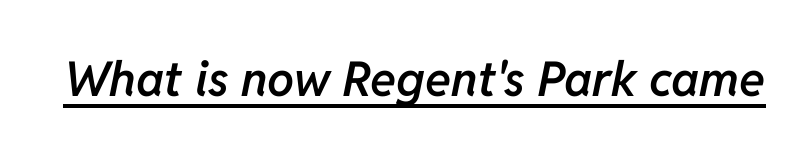
The rendered words wear a rule along their underside. You could not count columns in this text — the font is proportionally spaced. The rendering keeps characters at their native spacing. The typesetting leans somewhat heavy: a semibold. Slant detected: the letters are inclined.
